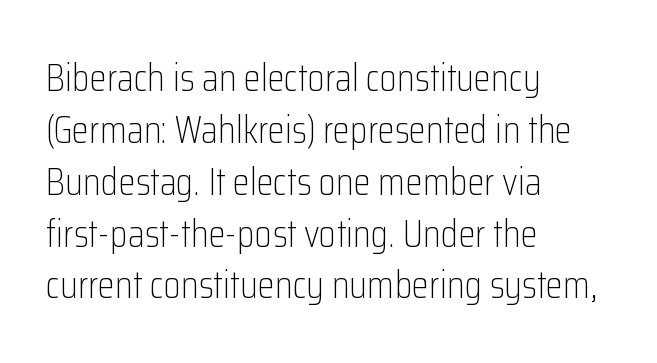
Q: Is the text bold? A: No.
Q: Is the text italic (slanted)? A: No, it is upright.
Q: Is the typeface a serif or a sans-serif typeface? A: Sans-serif.
Q: Is the text underlined? A: No.
Q: How is the paragraph aligned? A: Left-aligned.
Q: Is the spacing between letters normal or unusually wide? A: Normal.
Q: Is the spacing between lines tight, normal or loose? A: Normal.
Q: Width (condensed, normal, or wide)? A: Condensed.
Q: Stroke contrast? A: Low.
Q: x-height? A: Medium.
Q: Monospaced? A: No.
